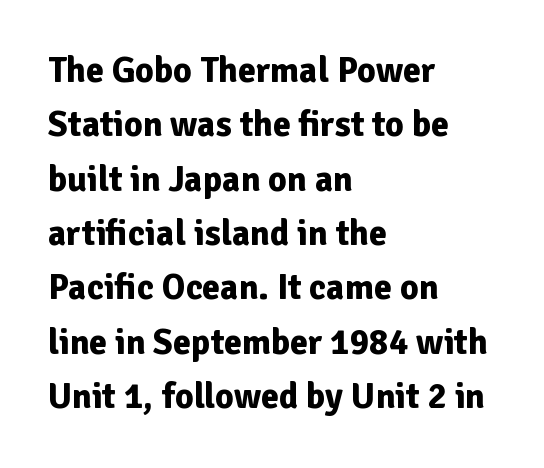
The image shows 36 px bold sans-serif type, upright; set left-aligned, normal line spacing (1.51x), normal letter spacing, not underlined; low stroke contrast and a medium x-height.
